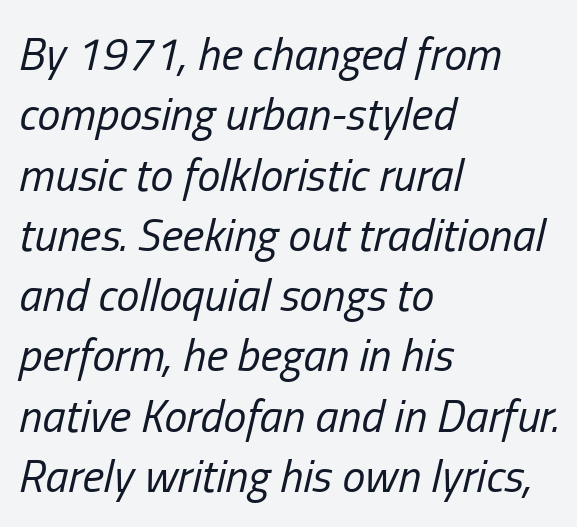
{"italic": "yes", "lean": "right", "slant_degrees": 13, "bold": "no", "weight": "regular", "width": "condensed", "stroke_contrast": "low", "x_height": "medium", "monospaced": "no", "underline": "no", "align": "left", "line_spacing": "normal", "line_spacing_ratio": 1.31, "letter_spacing": "normal", "letter_spacing_em": 0.0, "glyph_px": 46}
